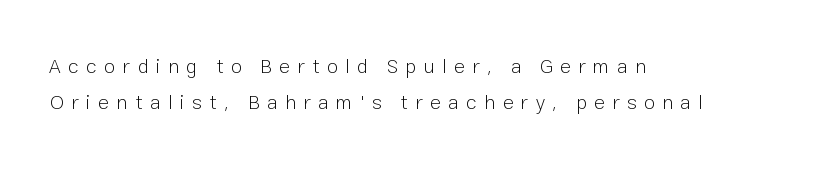
The image shows 20 px text type, upright; set left-aligned, line spacing 1.79x, unusually wide letter spacing (+0.37 em), not underlined.
